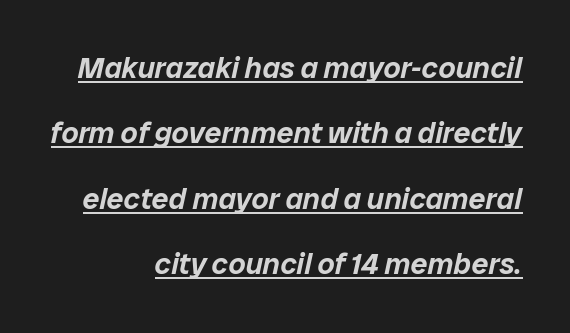
{"italic": "yes", "lean": "right", "slant_degrees": 12, "width": "normal", "stroke_contrast": "low", "x_height": "medium", "monospaced": "no", "underline": "yes", "align": "right", "line_spacing": "loose", "line_spacing_ratio": 2.18, "letter_spacing": "normal", "letter_spacing_em": 0.0, "glyph_px": 30}
